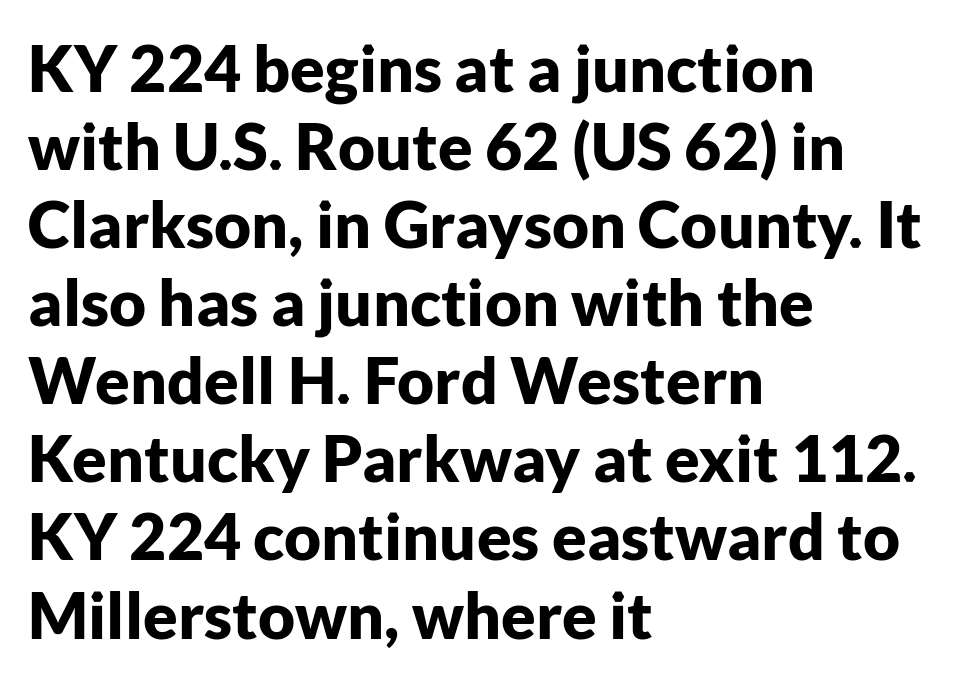
The image shows 64 px bold sans-serif type, upright; set left-aligned, line spacing 1.22x, normal letter spacing, not underlined; low stroke contrast and a medium x-height.
